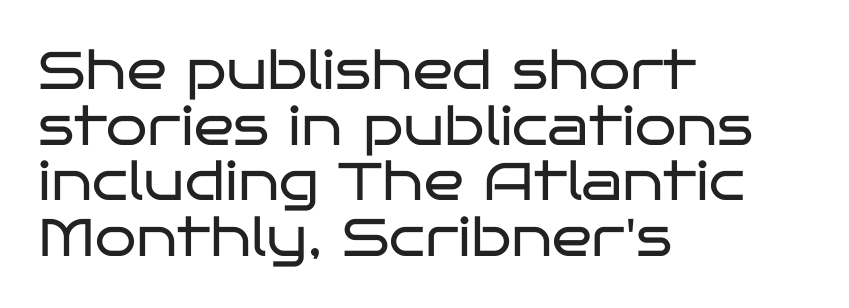
Students, observe: this is what under-led, compact text looks like. This rendering features lettering with no underline. The ragged edge is on the right, which tells us the setting is flush left. The letterforms sit shoulder to shoulder at normal distance. Note: no serifs on the glyphs. The axis of the letterforms is exactly vertical.
